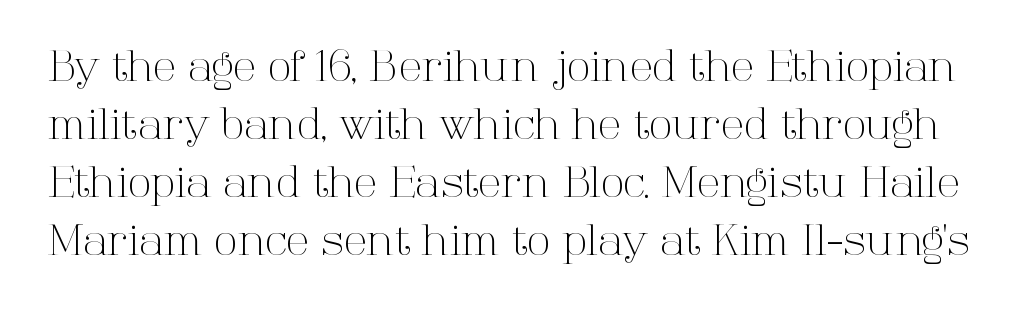
Q: Is the text bold? A: No.
Q: Is the text italic (slanted)? A: No, it is upright.
Q: Is the typeface a serif or a sans-serif typeface? A: Serif.
Q: Is the text underlined? A: No.
Q: Is the spacing between letters normal or unusually wide? A: Normal.
Q: Is the spacing between lines tight, normal or loose? A: Normal.
Q: Width (condensed, normal, or wide)? A: Normal.
Q: Stroke contrast? A: High.
Q: x-height? A: Medium.
Q: Monospaced? A: No.
